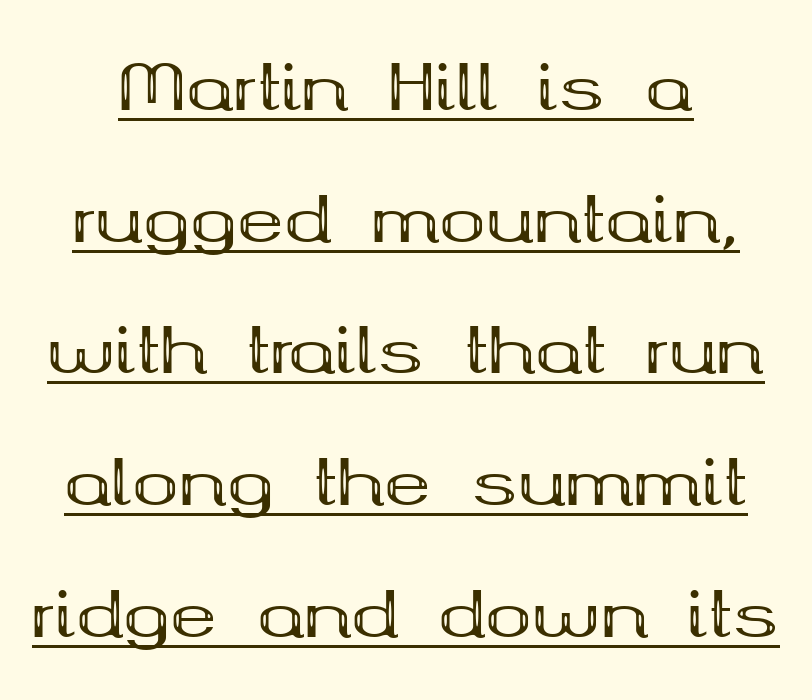
The image shows 63 px bold, wide serif type, upright; set loose line spacing (2.09x), normal letter spacing, underlined; medium stroke contrast and a medium x-height.
